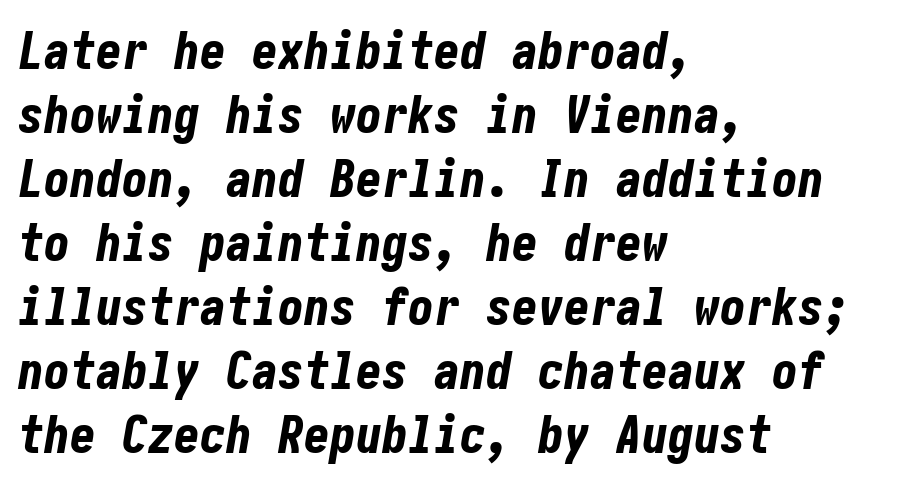
The image shows 52 px bold, condensed type, italic (leaning right); set left-aligned, line spacing 1.23x, normal letter spacing, not underlined; low stroke contrast and a medium x-height.
